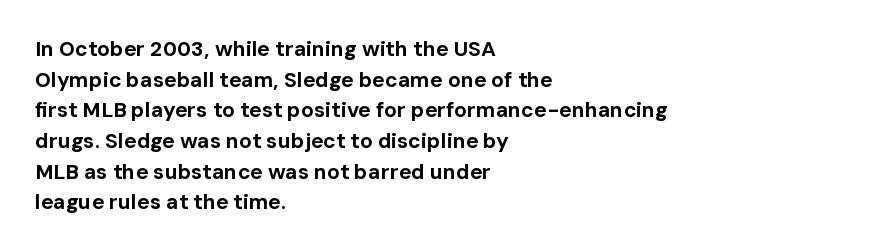
Q: Is the text bold? A: Yes.
Q: Is the text italic (slanted)? A: No, it is upright.
Q: Is the text underlined? A: No.
Q: How is the paragraph aligned? A: Left-aligned.
Q: Is the spacing between letters normal or unusually wide? A: Normal.
Q: Is the spacing between lines tight, normal or loose? A: Normal.
